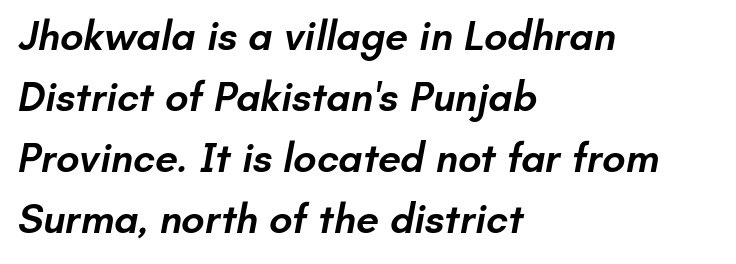
{"serif": "no", "bold": "semi", "weight": "semibold", "width": "normal", "stroke_contrast": "low", "x_height": "small", "monospaced": "no", "underline": "no", "align": "left", "line_spacing": "normal", "line_spacing_ratio": 1.49, "letter_spacing": "normal", "letter_spacing_em": 0.0, "glyph_px": 41}
